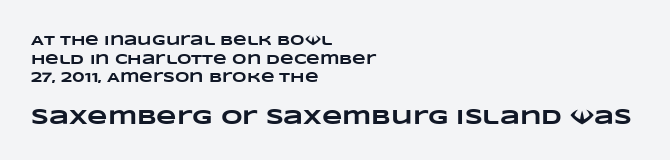
{"bold": "yes", "underline": "no", "align": "left", "line_spacing": "normal", "line_spacing_ratio": 1.33, "letter_spacing": "normal", "letter_spacing_em": 0.0, "larger_block": "second", "size_ratio": 1.5, "glyph_px": 21}
